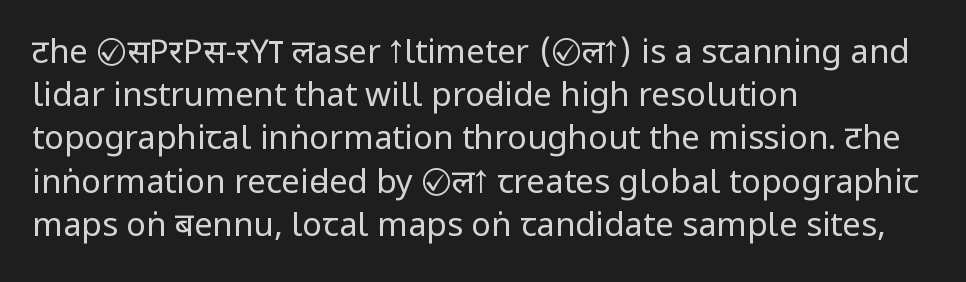
Has an underline been added? It has not. The passage shown is not bold in any degree. Leading matches the norm, producing a regular column. When letters stand straight like this, we call the style roman or upright. Varying glyph widths throughout — classic text-font behaviour.
